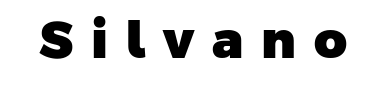
The image shows 51 px heavy sans-serif type; set unusually wide letter spacing (+0.35 em), not underlined; low stroke contrast and a medium x-height.
